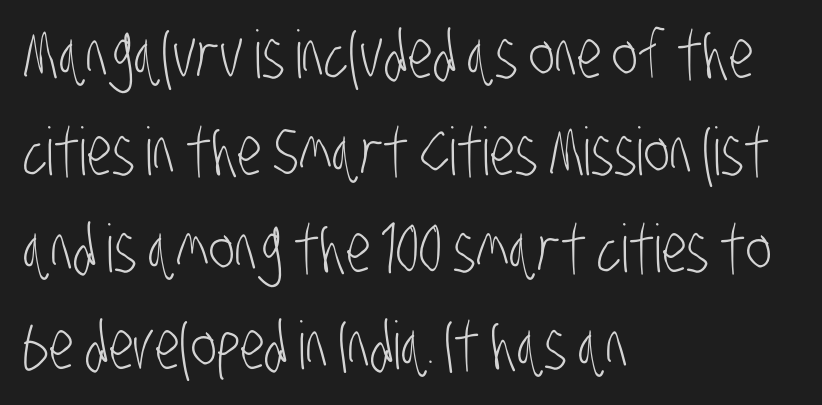
Standard letterfit; no display-style spreading of the glyphs. Grotesque or geometric, the face here clearly has no serifs. The letters look calm and open, with moderate or lighter stems. Spacing verdict: proportional, widths tailored to each character. What's the leading like? Ordinary, nothing unusual.
